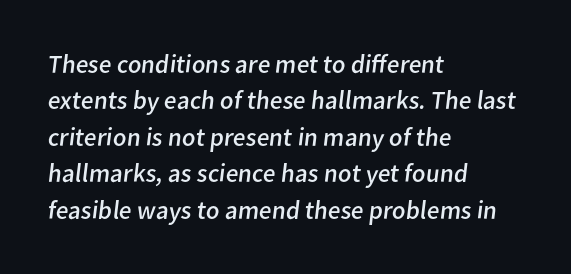
The image shows 26 px text type; set left-aligned, normal line spacing (1.4x), normal letter spacing, not underlined.
